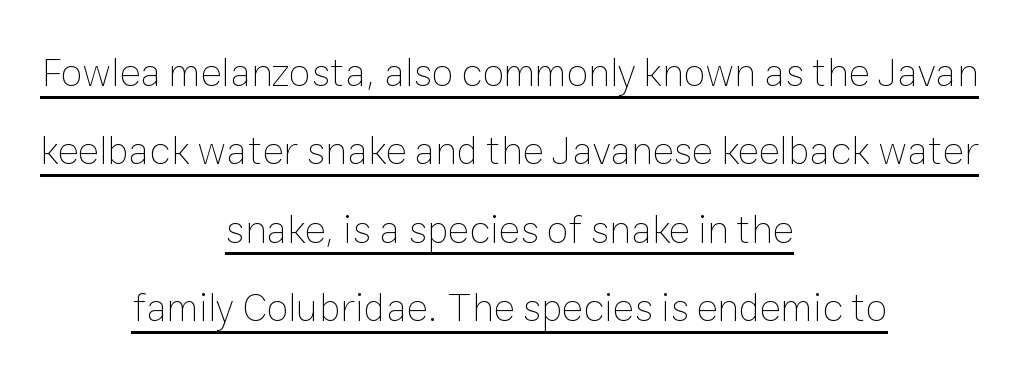
The space between consecutive lines is lavish. Compared with undecorated copy, this sample adds a rule below the words. In terms of posture, this sample is upright. The face used here is proportionally spaced, like ordinary book or web type. Stems and bowls with no extra thickness — not bold. Where is the straight margin? There isn't one; the lines are centered.
